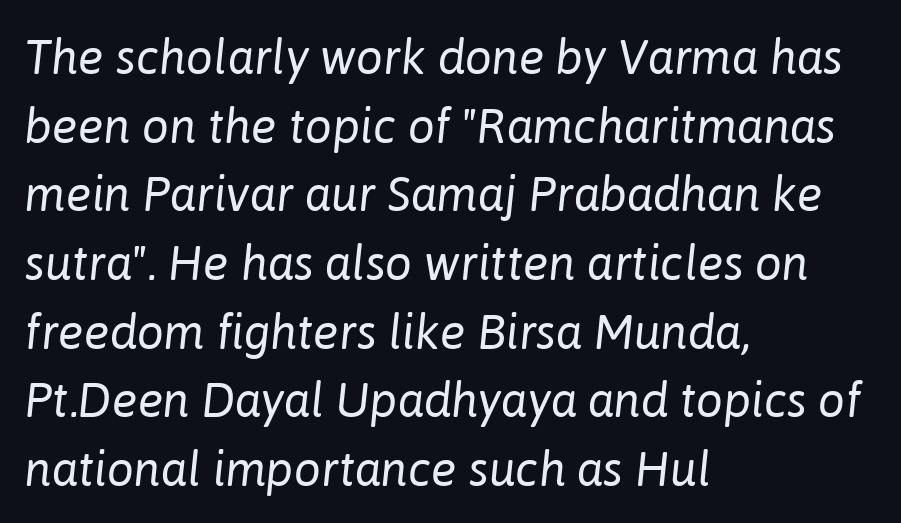
{"italic": "yes", "lean": "right", "slant_degrees": 6, "bold": "no", "weight": "regular", "width": "normal", "stroke_contrast": "low", "x_height": "medium", "monospaced": "no", "underline": "no", "align": "left", "line_spacing": "normal", "line_spacing_ratio": 1.43, "letter_spacing": "normal", "letter_spacing_em": 0.0, "glyph_px": 48}
